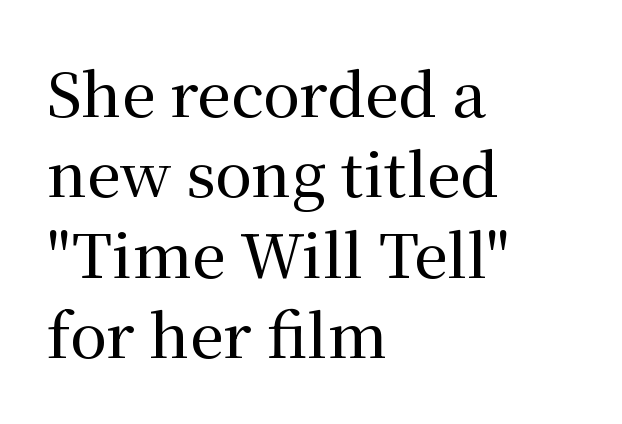
Q: Is the text italic (slanted)? A: No, it is upright.
Q: Is the typeface a serif or a sans-serif typeface? A: Serif.
Q: Is the text underlined? A: No.
Q: How is the paragraph aligned? A: Left-aligned.
Q: Is the spacing between letters normal or unusually wide? A: Normal.
Q: Is the spacing between lines tight, normal or loose? A: Normal.
Q: Width (condensed, normal, or wide)? A: Normal.
Q: Stroke contrast? A: Medium.
Q: x-height? A: Medium.
Q: Monospaced? A: No.
